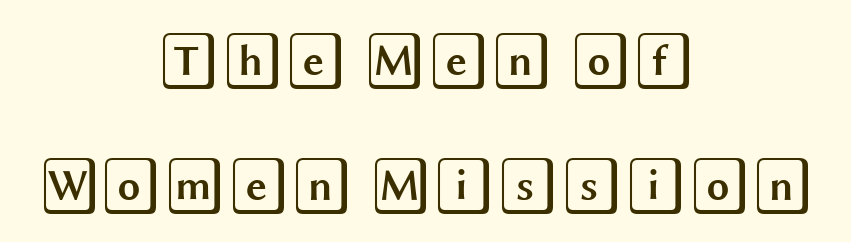
Q: Is the text italic (slanted)? A: No, it is upright.
Q: Is the text underlined? A: No.
Q: How is the paragraph aligned? A: Centered.
Q: Is the spacing between letters normal or unusually wide? A: Normal.
Q: Is the spacing between lines tight, normal or loose? A: Loose.
Q: Width (condensed, normal, or wide)? A: Wide.
Q: x-height? A: Large.
